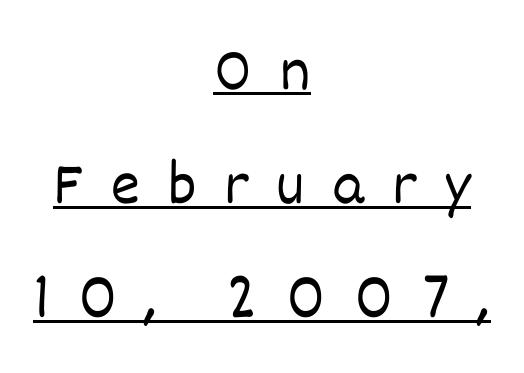
Q: Is the text bold? A: No.
Q: Is the text italic (slanted)? A: No, it is upright.
Q: Is the text underlined? A: Yes.
Q: How is the paragraph aligned? A: Centered.
Q: Is the spacing between letters normal or unusually wide? A: Unusually wide.
Q: Width (condensed, normal, or wide)? A: Normal.
Q: Stroke contrast? A: Low.
Q: x-height? A: Large.
Q: Monospaced? A: No.
